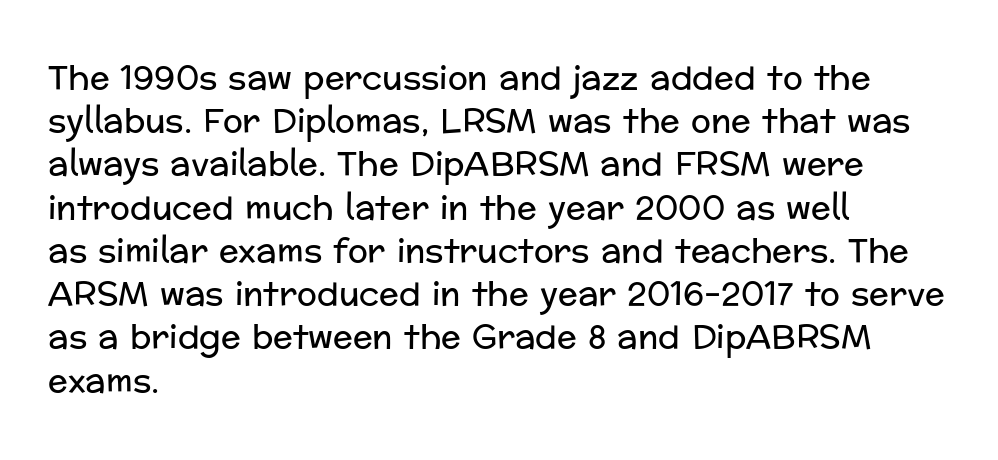
{"serif": "no", "italic": "no", "bold": "no", "weight": "regular", "width": "normal", "stroke_contrast": "low", "x_height": "medium", "monospaced": "no", "underline": "no", "align": "left", "line_spacing": "normal", "line_spacing_ratio": 1.31, "letter_spacing": "normal", "letter_spacing_em": 0.0, "glyph_px": 33}
